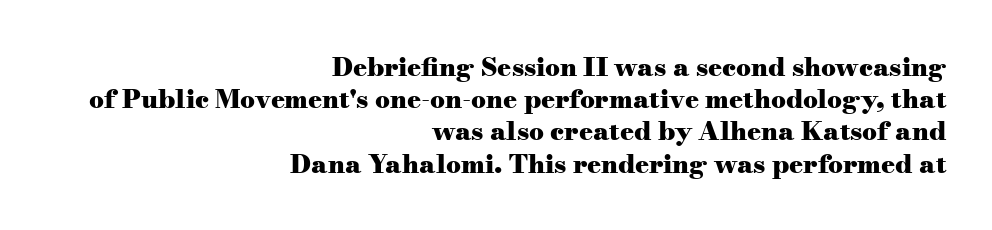
{"italic": "no", "bold": "yes", "underline": "no", "align": "right", "line_spacing_ratio": 1.24, "letter_spacing": "normal", "letter_spacing_em": 0.0, "glyph_px": 26}
